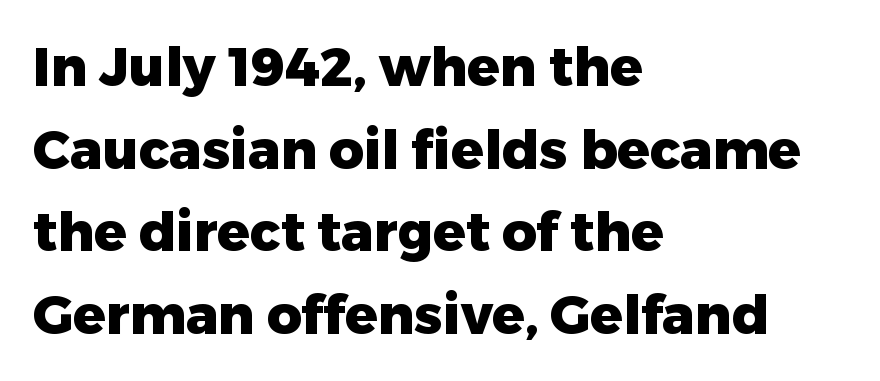
The space directly below the letters is spotless. Nobody touched the tracking dial on this one. Summary of weight: heavy, a full bold. These lines are set flush left with a ragged right edge. The rendering uses natural spacing where letterforms have individual widths.
